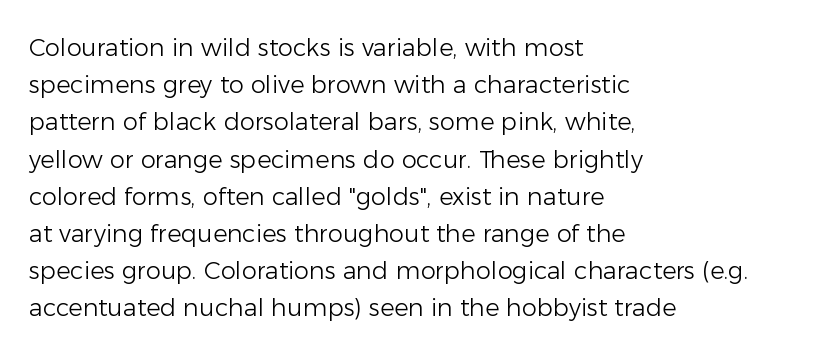
Q: Is the text bold? A: No.
Q: Is the text italic (slanted)? A: No, it is upright.
Q: Is the text underlined? A: No.
Q: How is the paragraph aligned? A: Left-aligned.
Q: Is the spacing between letters normal or unusually wide? A: Normal.
Q: Is the spacing between lines tight, normal or loose? A: Normal.
